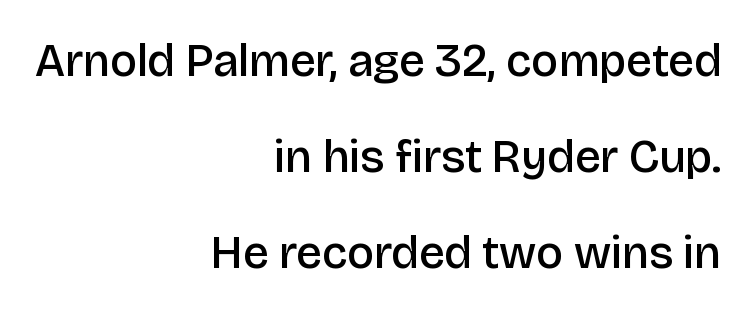
The image shows 46 px semibold sans-serif type, upright; set right-aligned, loose line spacing (2.09x), normal letter spacing, not underlined; low stroke contrast and a large x-height.
